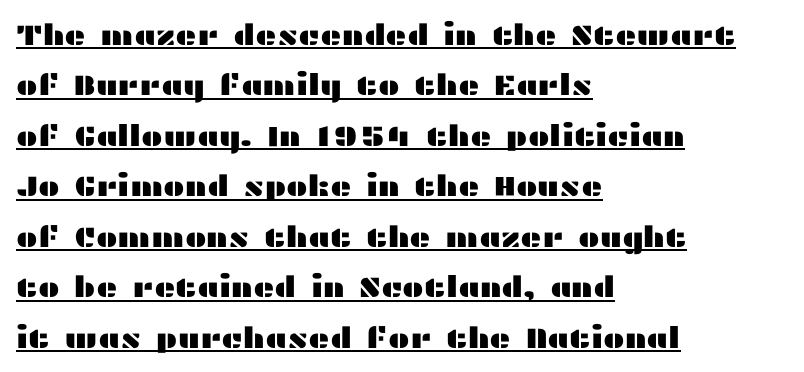
{"serif": "no", "italic": "no", "width": "wide", "stroke_contrast": "medium", "x_height": "medium", "monospaced": "no", "underline": "yes", "align": "left", "line_spacing_ratio": 1.74, "letter_spacing": "normal", "letter_spacing_em": 0.0, "glyph_px": 29}
